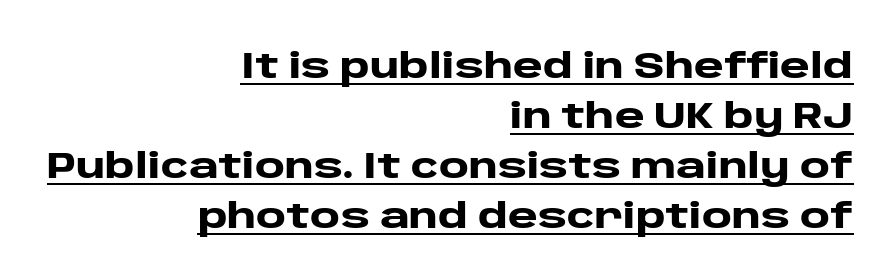
The image shows 36 px heavy, wide sans-serif type, upright; set right-aligned, normal line spacing (1.39x), normal letter spacing, underlined; low stroke contrast and a large x-height.
